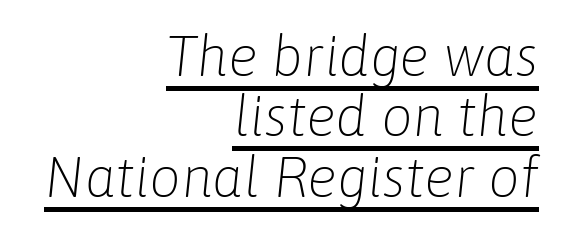
The image shows 56 px light type, italic (leaning right); set right-aligned, tight line spacing (1.08x), normal letter spacing, underlined; low stroke contrast and a medium x-height.
